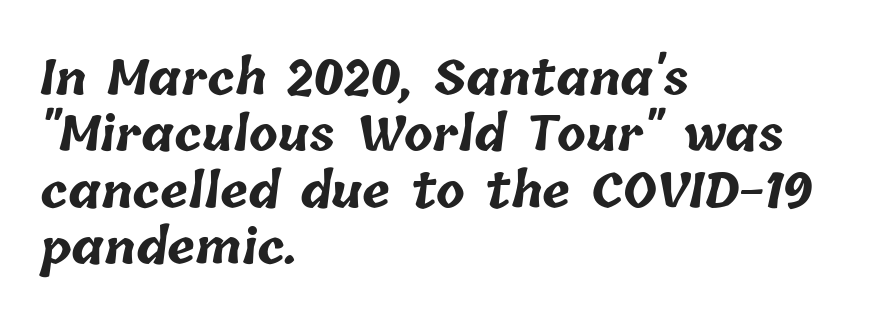
{"bold": "yes", "weight": "bold", "width": "normal", "stroke_contrast": "low", "x_height": "medium", "monospaced": "no", "underline": "no", "align": "left", "line_spacing_ratio": 1.2, "letter_spacing": "normal", "letter_spacing_em": 0.0, "glyph_px": 47}
